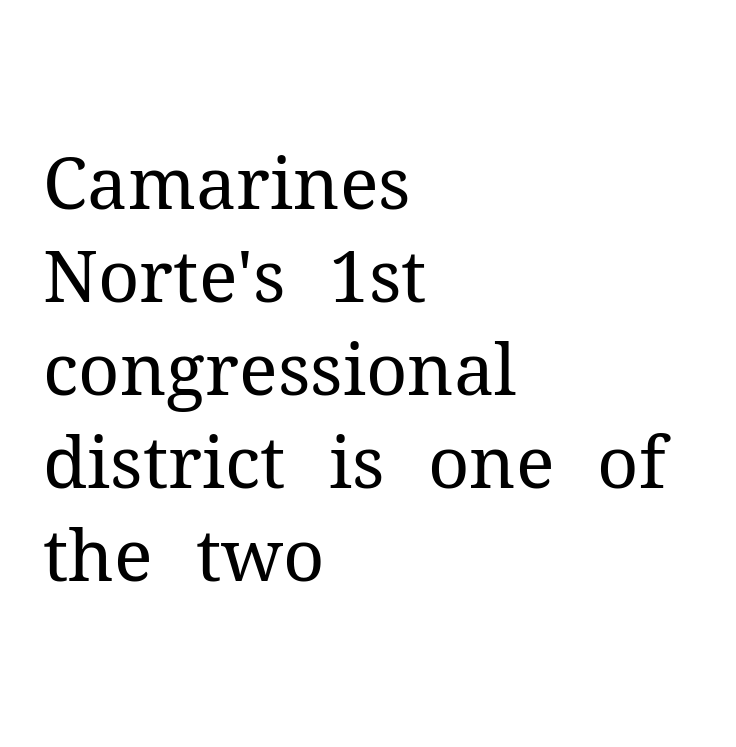
{"serif": "yes", "italic": "no", "bold": "no", "weight": "regular", "width": "normal", "stroke_contrast": "medium", "x_height": "medium", "monospaced": "no", "underline": "no", "align": "left", "line_spacing": "normal", "line_spacing_ratio": 1.29, "letter_spacing": "normal", "letter_spacing_em": 0.0, "glyph_px": 72}
